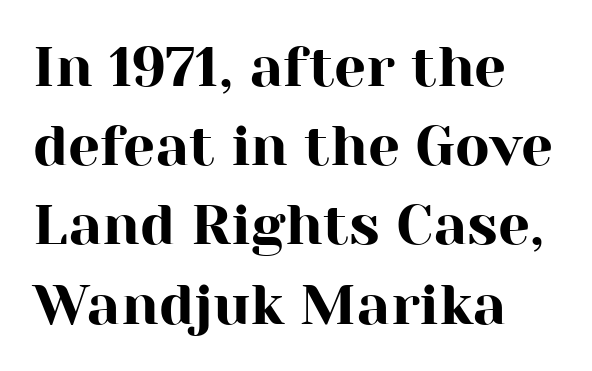
Tall strokes in this sample are plumb rather than angled. Small tapered or slab feet sit at the stroke ends, so this counts as serif. The line-height multiplier appears to be the usual default. Inter-character spacing is left at the font's built-in metrics. Here the designer chose a conventional face with non-uniform glyph widths. Underlining? Definitely not there.
